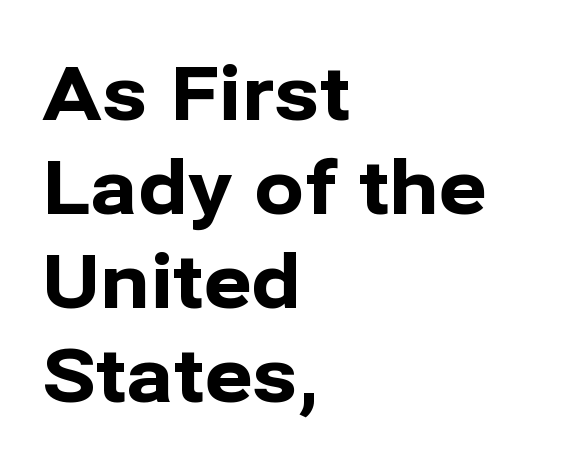
The font family rendered here belongs to the sans-serif group. A typesetter would call this zero additional tracking. This sample is left-justified, so line endings fall wherever the words run out. Has an underline been added? It has not.
